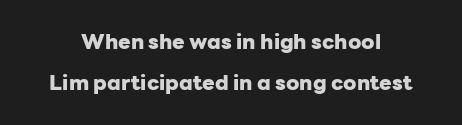
Unlike italic type, these characters show no tilt at all. In terms of weight, the rendering is a true, heavy bold. This rendering features lettering with no underline. You could call the tracking neutral — neither tight nor loose. Vertically, the passage feels expansive, rows floating well apart.
